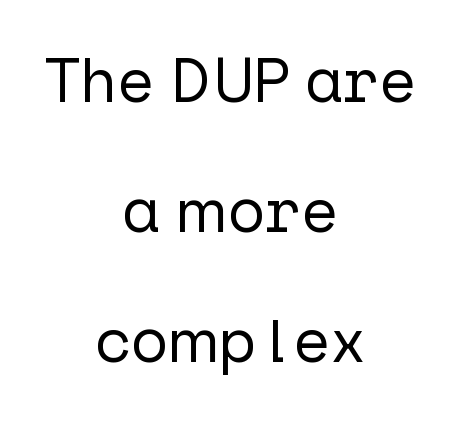
Q: Is the text italic (slanted)? A: No, it is upright.
Q: Is the typeface a serif or a sans-serif typeface? A: Sans-serif.
Q: Is the text underlined? A: No.
Q: How is the paragraph aligned? A: Centered.
Q: Is the spacing between letters normal or unusually wide? A: Normal.
Q: Is the spacing between lines tight, normal or loose? A: Loose.
Q: Width (condensed, normal, or wide)? A: Normal.
Q: Stroke contrast? A: Low.
Q: x-height? A: Medium.
